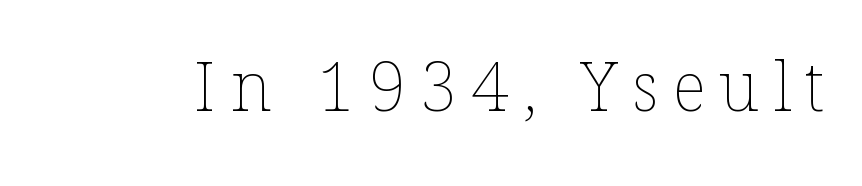
Glyph-to-glyph distance is far greater than everyday printed text. This sample has the flowing, uneven cadence of proportional lettering. Descenders hang freely into open space. These glyphs show unthickened strokes, regular width or finer. The font's upright variant was chosen for this text.
